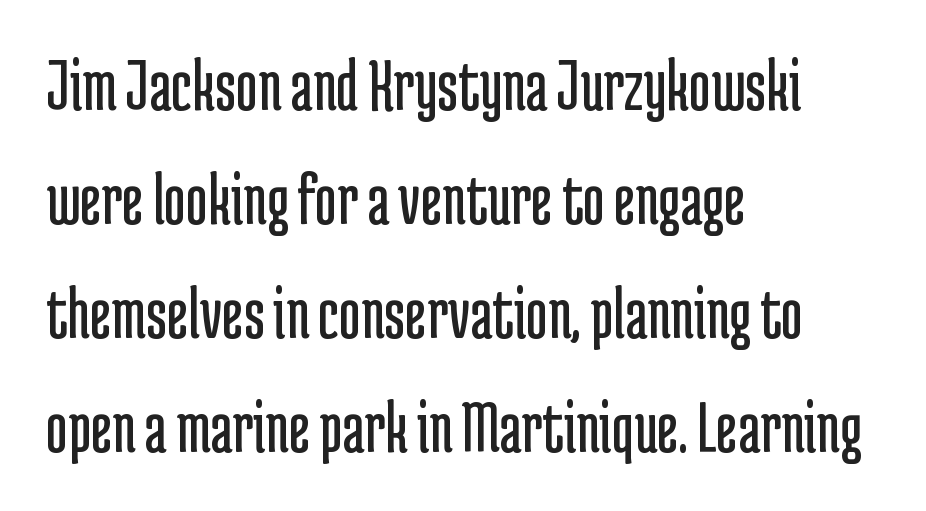
Q: Is the text bold? A: No.
Q: Is the text italic (slanted)? A: No, it is upright.
Q: Is the typeface a serif or a sans-serif typeface? A: Sans-serif.
Q: Is the text underlined? A: No.
Q: How is the paragraph aligned? A: Left-aligned.
Q: Is the spacing between letters normal or unusually wide? A: Normal.
Q: Is the spacing between lines tight, normal or loose? A: Normal.
Q: Width (condensed, normal, or wide)? A: Condensed.
Q: Stroke contrast? A: Low.
Q: x-height? A: Medium.
Q: Monospaced? A: No.
